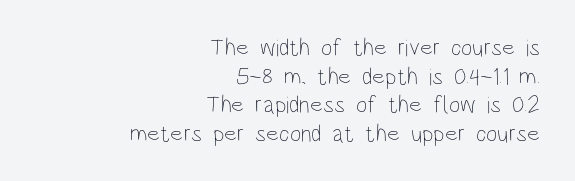
{"italic": "no", "bold": "no", "underline": "no", "align": "right", "line_spacing_ratio": 1.19, "letter_spacing": "normal", "letter_spacing_em": 0.0, "glyph_px": 24}
